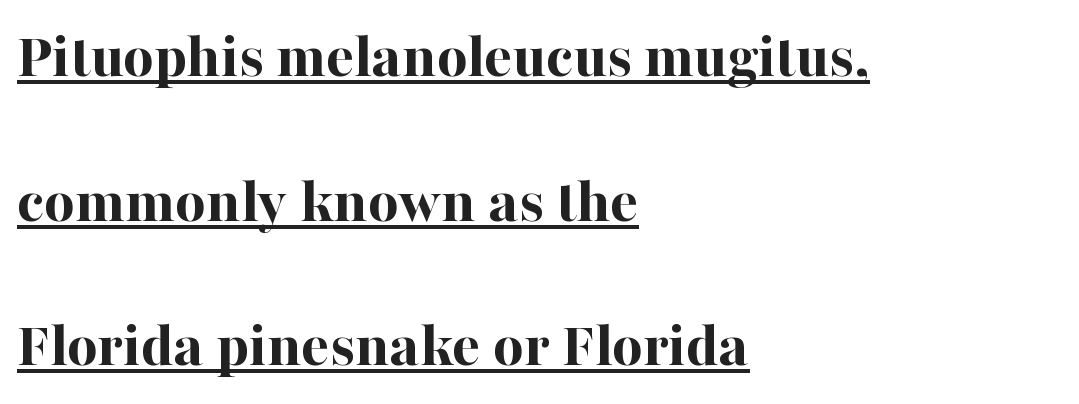
Do the characters align in a grid? No, the font is proportional. If you drew a line through each stem, it would be perfectly vertical. What weight is shown? A full bold with thick strokes. Default kerning and tracking; the words read as compact shapes. One glance says open: line gaps are wider than usual. Does the copy run flush right? No — it runs flush left.
